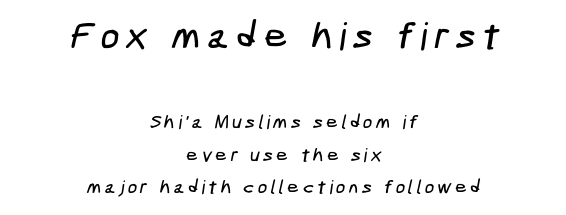
Q: Is the typeface a serif or a sans-serif typeface? A: Sans-serif.
Q: Is the text underlined? A: No.
Q: How is the paragraph aligned? A: Centered.
Q: Which block of text is set in a larger size, the first (top) or the second (bottom)? A: The first (top) one.
Q: Width (condensed, normal, or wide)? A: Condensed.
Q: Stroke contrast? A: Low.
Q: x-height? A: Medium.
